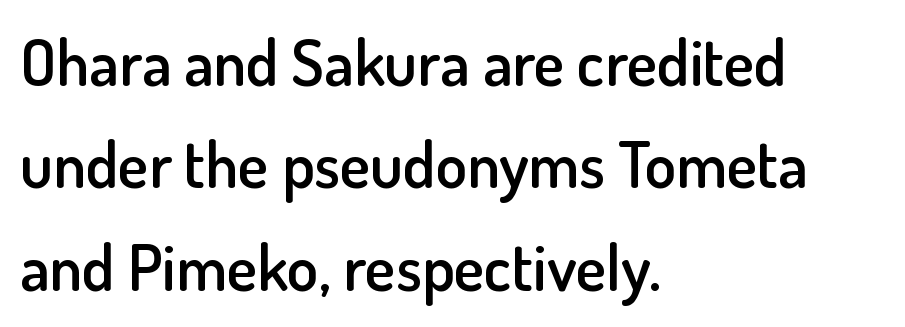
{"serif": "no", "italic": "no", "bold": "semi", "weight": "semibold", "width": "normal", "stroke_contrast": "low", "x_height": "small", "monospaced": "no", "underline": "no", "align": "left", "line_spacing": "normal", "line_spacing_ratio": 1.6, "letter_spacing": "normal", "letter_spacing_em": 0.0, "glyph_px": 64}
